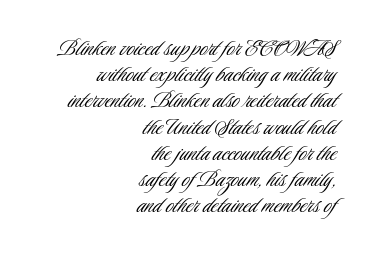
The image shows 27 px text type; set right-aligned, tight line spacing (0.97x), normal letter spacing, not underlined.
